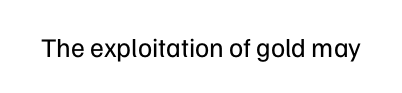
{"italic": "no", "bold": "no", "underline": "no", "letter_spacing": "normal", "letter_spacing_em": 0.0, "glyph_px": 27}
